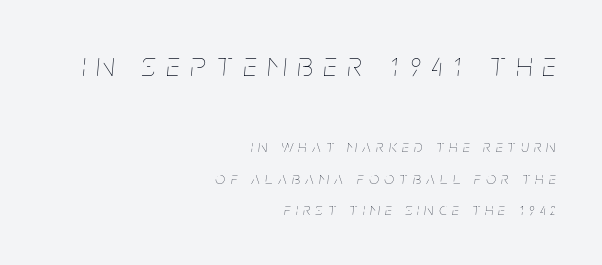
The lettering tilts uniformly, giving the passage an italic look. Check under the words: just untouched page. Two sizes are in play, and the larger belongs to the first block. Is the stroke heavy? The answer is a plain regular-or-lighter. The horizontal fit of the characters is loose and conspicuously gappy. Each line ends at the same right margin while the left side varies.
